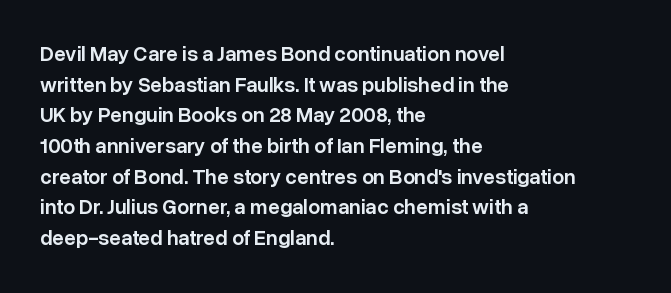
The image shows 21 px text type, upright; set left-aligned, normal line spacing (1.46x), normal letter spacing, not underlined.
